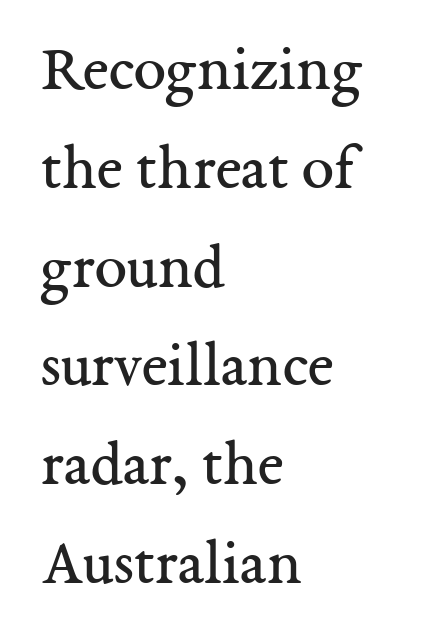
{"serif": "yes", "italic": "no", "bold": "no", "weight": "regular", "width": "normal", "stroke_contrast": "medium", "x_height": "medium", "monospaced": "no", "underline": "no", "align": "left", "line_spacing": "normal", "line_spacing_ratio": 1.52, "letter_spacing": "normal", "letter_spacing_em": 0.0, "glyph_px": 65}
